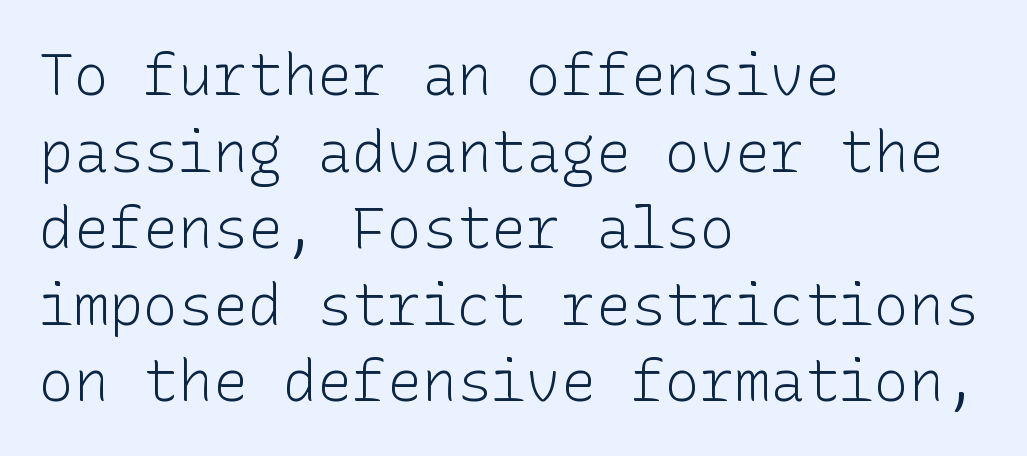
Tracking here is standard; glyphs follow each other at the usual distance. Notice how the stems are strictly vertical — no italics here. Serifs: no, the terminals of the letterforms are clean. Counters stay open thanks to moderate or lighter strokes. Underlining? Definitely not there. Does the leading feel generous? No, just average.
